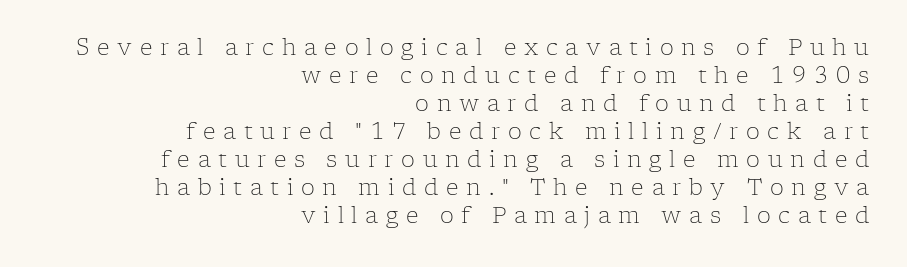
Q: Is the text bold? A: No.
Q: Is the text italic (slanted)? A: No, it is upright.
Q: Is the text underlined? A: No.
Q: How is the paragraph aligned? A: Right-aligned.
Q: Is the spacing between letters normal or unusually wide? A: Unusually wide.
Q: Is the spacing between lines tight, normal or loose? A: Normal.
